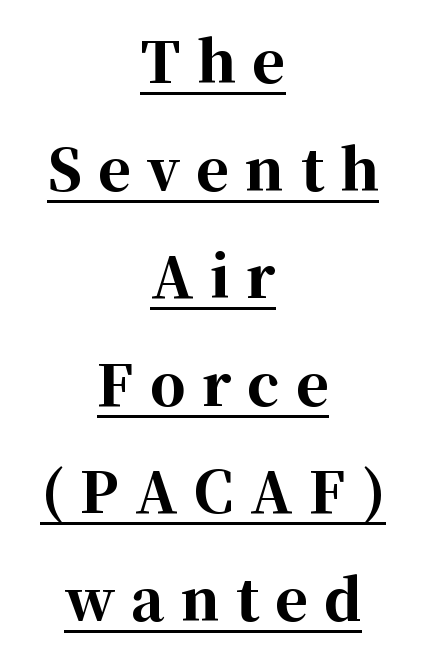
{"serif": "yes", "italic": "no", "bold": "yes", "weight": "bold", "width": "normal", "stroke_contrast": "high", "x_height": "medium", "monospaced": "no", "underline": "yes", "align": "center", "line_spacing": "loose", "line_spacing_ratio": 1.92, "letter_spacing": "wide", "letter_spacing_em": 0.29, "glyph_px": 56}
